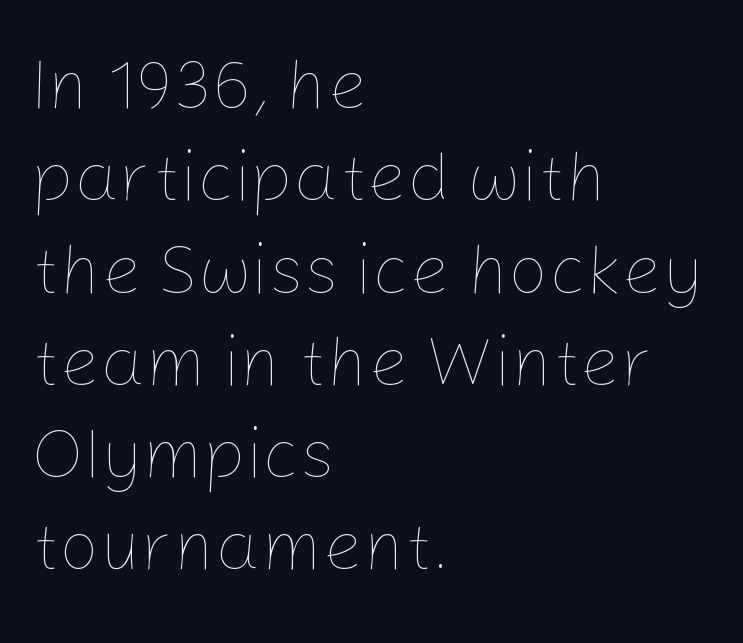
Proportional: the letters do not fall into vertical columns. Each stroke keeps to a modest, everyday thickness or less. Does the leading feel generous? No, just average. Decoration check: the copy has no underline. Default kerning and tracking; the words read as compact shapes.
